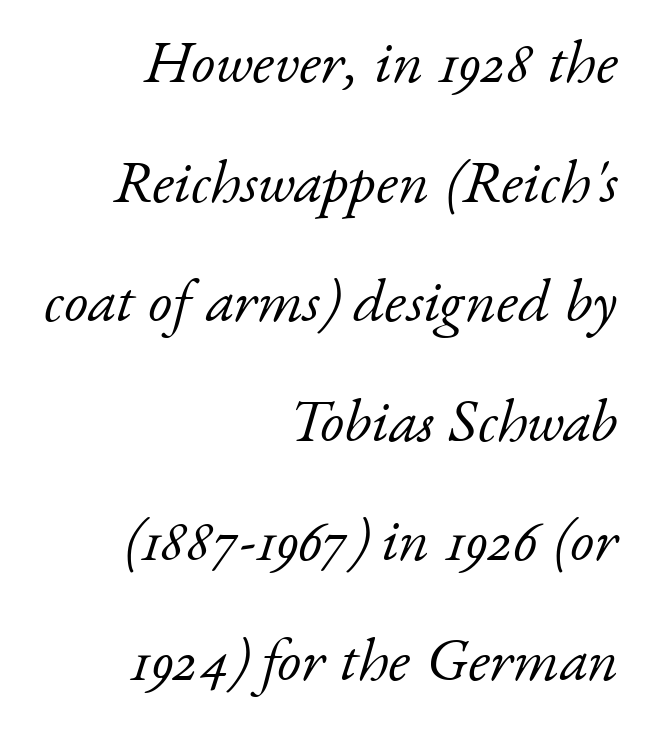
Q: Is the text bold? A: No.
Q: Is the text italic (slanted)? A: Yes, it leans right by about 17 degrees.
Q: Is the typeface a serif or a sans-serif typeface? A: Serif.
Q: Is the text underlined? A: No.
Q: How is the paragraph aligned? A: Right-aligned.
Q: Is the spacing between letters normal or unusually wide? A: Normal.
Q: Is the spacing between lines tight, normal or loose? A: Loose.
Q: Width (condensed, normal, or wide)? A: Normal.
Q: Stroke contrast? A: Low.
Q: x-height? A: Small.
Q: Monospaced? A: No.
